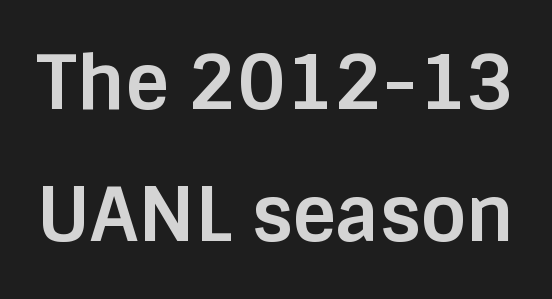
Q: Is the text bold? A: Yes.
Q: Is the text italic (slanted)? A: No, it is upright.
Q: Is the typeface a serif or a sans-serif typeface? A: Sans-serif.
Q: Is the text underlined? A: No.
Q: Is the spacing between letters normal or unusually wide? A: Normal.
Q: Width (condensed, normal, or wide)? A: Normal.
Q: Stroke contrast? A: Low.
Q: x-height? A: Large.
Q: Monospaced? A: No.
